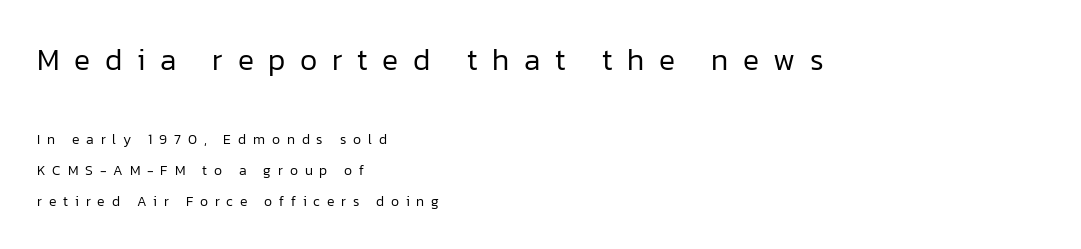
Q: Is the text bold? A: No.
Q: Is the text italic (slanted)? A: No, it is upright.
Q: Is the typeface a serif or a sans-serif typeface? A: Sans-serif.
Q: Is the text underlined? A: No.
Q: How is the paragraph aligned? A: Left-aligned.
Q: Is the spacing between letters normal or unusually wide? A: Unusually wide.
Q: Is the spacing between lines tight, normal or loose? A: Loose.
Q: Which block of text is set in a larger size, the first (top) or the second (bottom)? A: The first (top) one.
Q: Width (condensed, normal, or wide)? A: Normal.
Q: Stroke contrast? A: Low.
Q: x-height? A: Medium.
Q: Monospaced? A: No.
